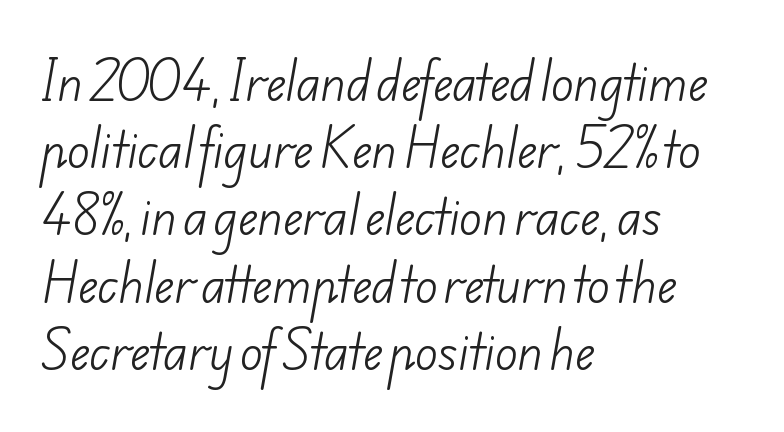
Proportional: the letters do not fall into vertical columns. Whoever set this chose a conventional vertical rhythm. Tracking here is standard; glyphs follow each other at the usual distance. The typesetter chose a ragged-right arrangement here. The characters display no serif detailing; their extremities are plain. Underlining? Definitely not there.
